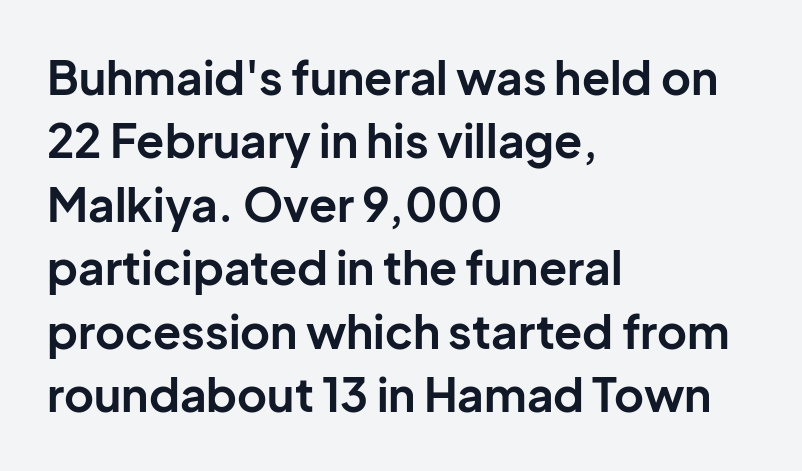
The image shows 46 px bold sans-serif type, upright; set left-aligned, normal line spacing (1.38x), normal letter spacing, not underlined; low stroke contrast and a medium x-height.
